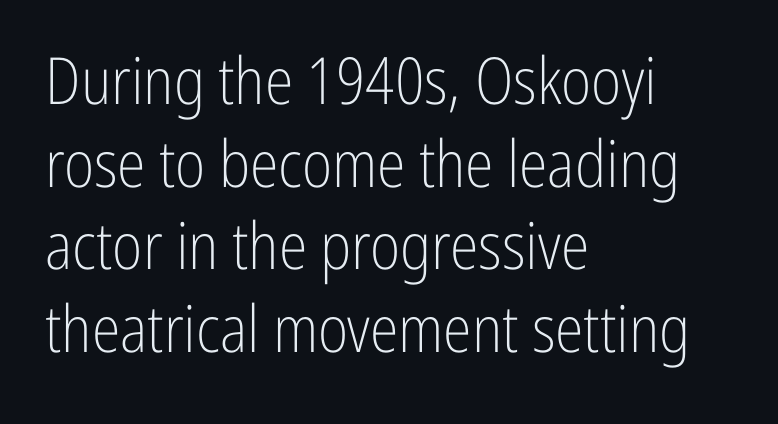
The letterforms sit shoulder to shoulder at normal distance. Quick note: not italic, upright. This sample has the flowing, uneven cadence of proportional lettering. Regarding leading, the lines here are spaced in the standard way. Weight: regular or lighter.
